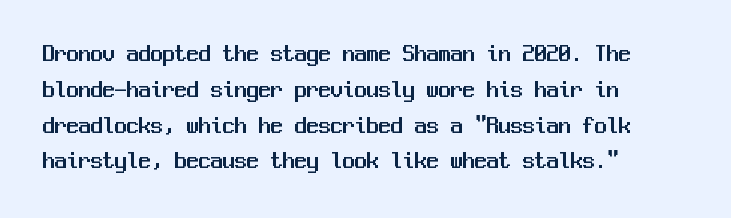
{"italic": "no", "underline": "no", "align": "left", "line_spacing": "normal", "line_spacing_ratio": 1.49, "letter_spacing": "normal", "letter_spacing_em": 0.0, "glyph_px": 24}
